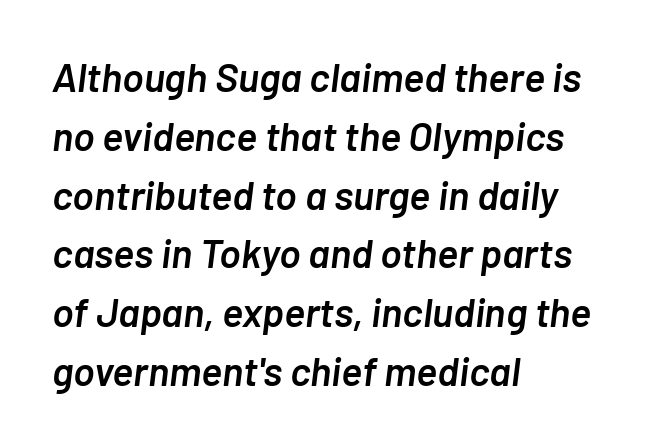
The image shows 40 px semibold type, italic (leaning right); set left-aligned, normal line spacing (1.47x), normal letter spacing, not underlined; low stroke contrast and a medium x-height.
